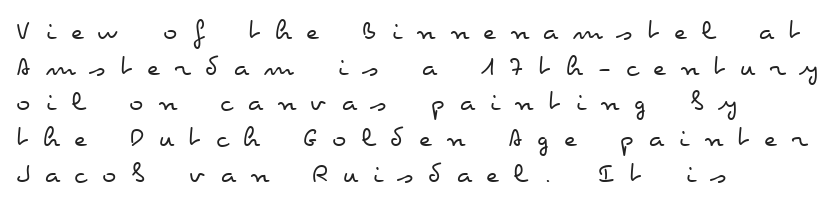
No heavy texture on the line: the type isn't bold. The gaps between neighbouring characters are conspicuously large. The lines are quadded left. Varying glyph widths throughout — classic text-font behaviour. The words here are not underlined.
